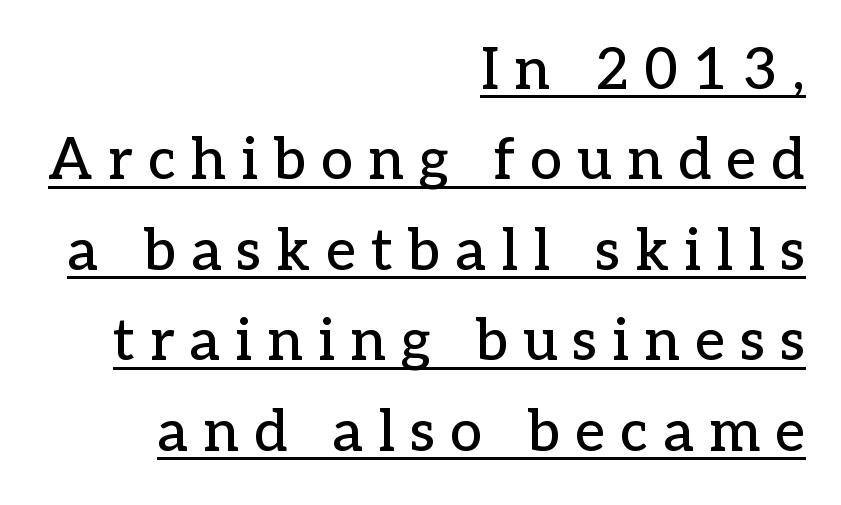
The image shows 58 px serif type, upright; set right-aligned, normal line spacing (1.56x), unusually wide letter spacing (+0.26 em), underlined; low stroke contrast and a medium x-height.
